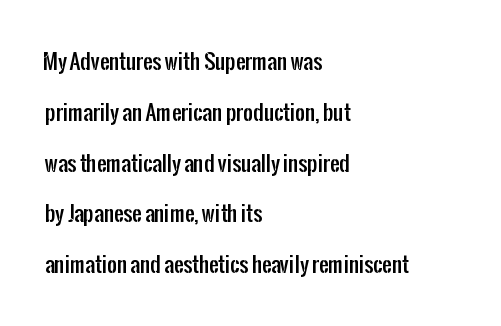
Posture: vertical. The lines in this sample share a left origin and differ only in where they stop. Rows of type keep a wide berth in the vertical direction. Nothing unusual about the tracking: characters are spaced as the font intends.
